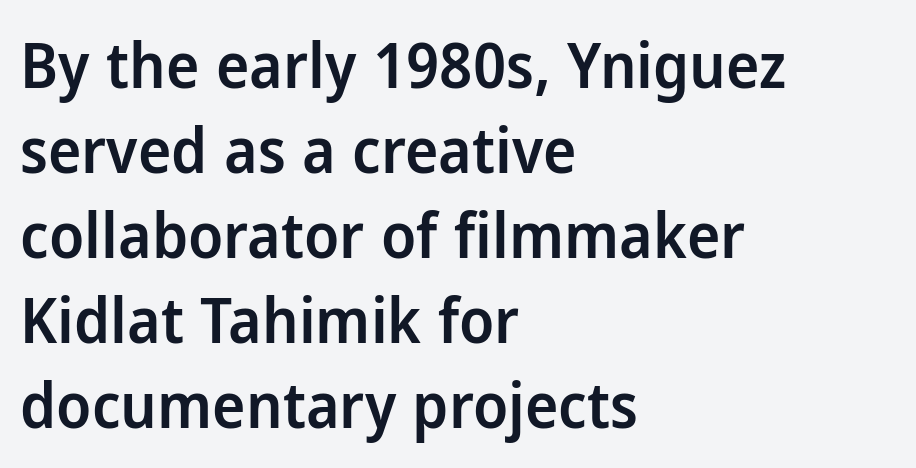
Q: Is the text bold? A: Semi-bold.
Q: Is the text italic (slanted)? A: No, it is upright.
Q: Is the typeface a serif or a sans-serif typeface? A: Sans-serif.
Q: Is the text underlined? A: No.
Q: How is the paragraph aligned? A: Left-aligned.
Q: Is the spacing between letters normal or unusually wide? A: Normal.
Q: Is the spacing between lines tight, normal or loose? A: Normal.
Q: Width (condensed, normal, or wide)? A: Normal.
Q: Stroke contrast? A: Low.
Q: x-height? A: Medium.
Q: Monospaced? A: No.
